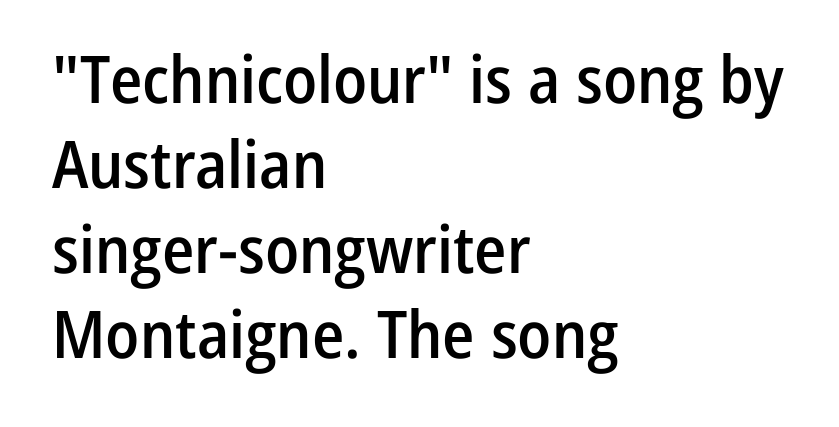
{"serif": "no", "italic": "no", "bold": "semi", "weight": "semibold", "width": "condensed", "stroke_contrast": "low", "x_height": "medium", "monospaced": "no", "underline": "no", "align": "left", "line_spacing": "normal", "line_spacing_ratio": 1.29, "letter_spacing": "normal", "letter_spacing_em": 0.0, "glyph_px": 66}
